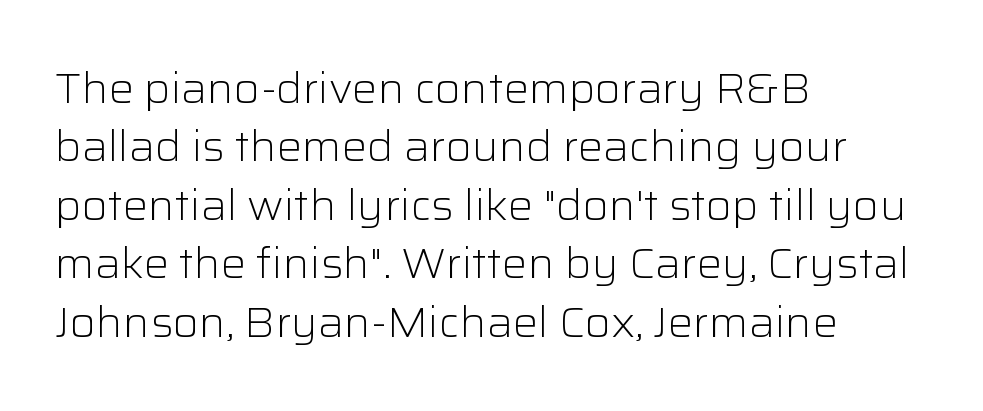
{"serif": "no", "italic": "no", "bold": "no", "weight": "light", "width": "normal", "stroke_contrast": "low", "x_height": "medium", "monospaced": "no", "underline": "no", "align": "left", "line_spacing": "normal", "line_spacing_ratio": 1.39, "letter_spacing": "normal", "letter_spacing_em": 0.0, "glyph_px": 42}
